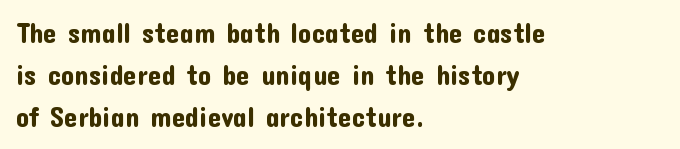
The image shows 27 px text type, upright; set left-aligned, normal line spacing (1.55x), normal letter spacing, not underlined.
